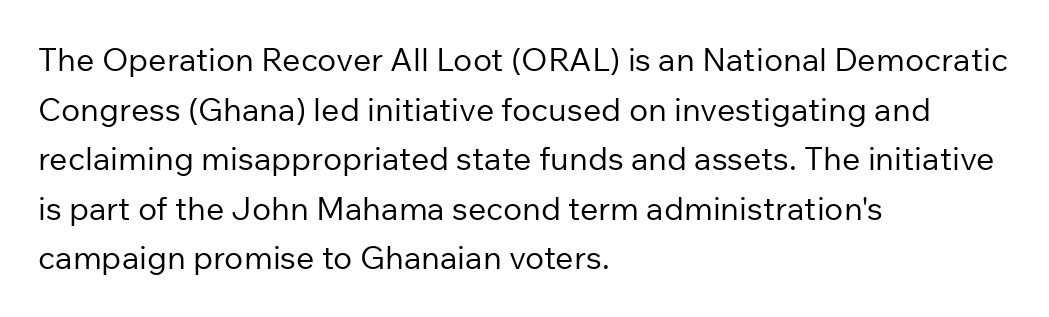
The image shows 32 px regular-weight sans-serif type, upright; set left-aligned, normal line spacing (1.55x), normal letter spacing, not underlined; low stroke contrast and a medium x-height.
